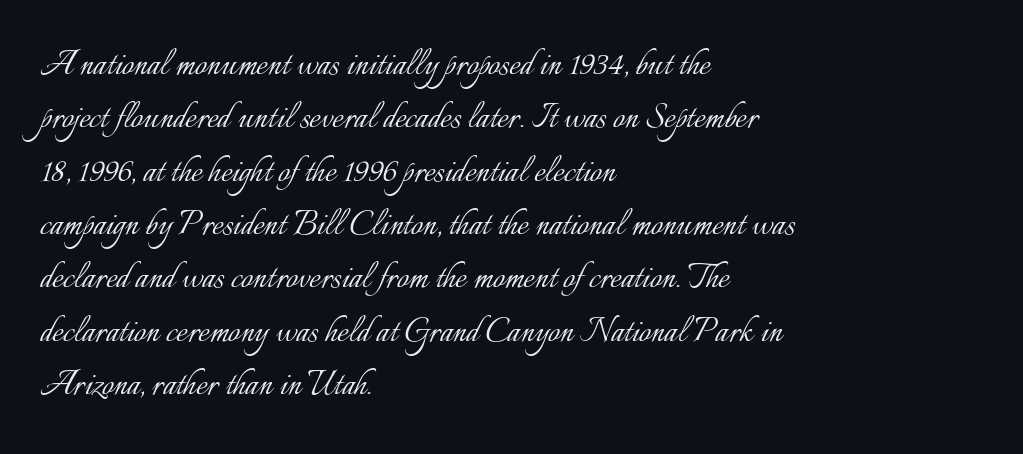
Q: Is the text bold? A: No.
Q: Is the text italic (slanted)? A: Yes.
Q: Is the text underlined? A: No.
Q: How is the paragraph aligned? A: Left-aligned.
Q: Is the spacing between letters normal or unusually wide? A: Normal.
Q: Is the spacing between lines tight, normal or loose? A: Normal.
Q: Width (condensed, normal, or wide)? A: Normal.
Q: Stroke contrast? A: Low.
Q: x-height? A: Small.
Q: Monospaced? A: No.
